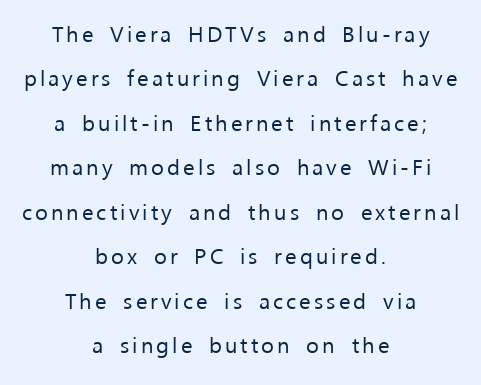
{"italic": "no", "bold": "no", "underline": "no", "align": "center", "line_spacing": "loose", "line_spacing_ratio": 2.02, "glyph_px": 22}
